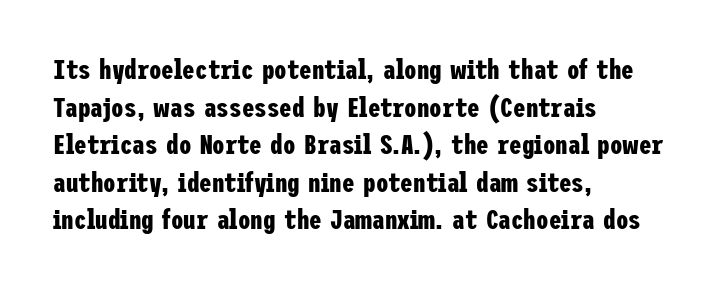
Q: Is the text bold? A: Yes.
Q: Is the text italic (slanted)? A: No, it is upright.
Q: Is the typeface a serif or a sans-serif typeface? A: Sans-serif.
Q: Is the text underlined? A: No.
Q: How is the paragraph aligned? A: Left-aligned.
Q: Is the spacing between letters normal or unusually wide? A: Normal.
Q: Is the spacing between lines tight, normal or loose? A: Normal.
Q: Width (condensed, normal, or wide)? A: Condensed.
Q: Stroke contrast? A: Low.
Q: x-height? A: Medium.
